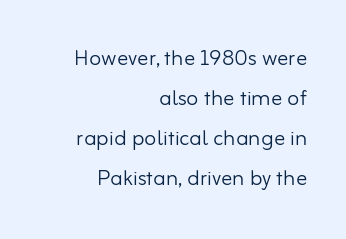
The image shows 28 px light sans-serif type, upright; set right-aligned, normal line spacing (1.43x), normal letter spacing, not underlined; low stroke contrast and a small x-height.
